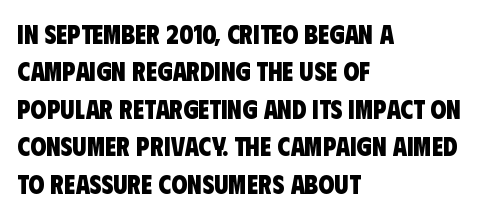
Q: Is the text bold? A: Yes.
Q: Is the text underlined? A: No.
Q: How is the paragraph aligned? A: Left-aligned.
Q: Is the spacing between letters normal or unusually wide? A: Normal.
Q: Is the spacing between lines tight, normal or loose? A: Normal.
